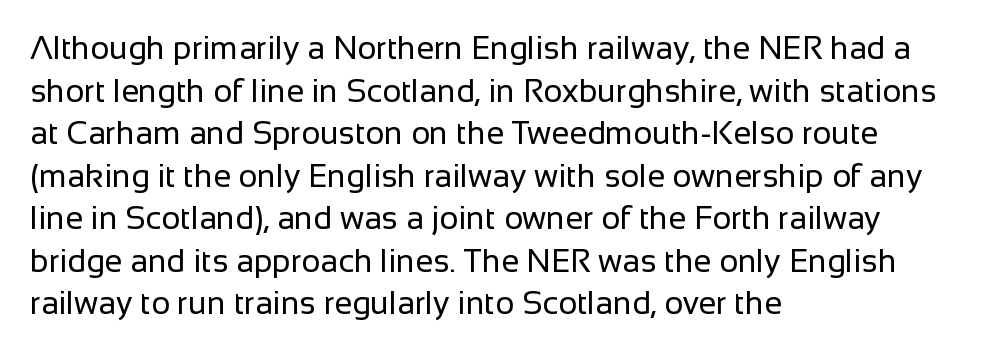
{"serif": "no", "italic": "no", "bold": "no", "weight": "regular", "width": "normal", "stroke_contrast": "low", "x_height": "medium", "monospaced": "no", "underline": "no", "align": "left", "line_spacing": "normal", "line_spacing_ratio": 1.33, "letter_spacing": "normal", "letter_spacing_em": 0.0, "glyph_px": 32}
